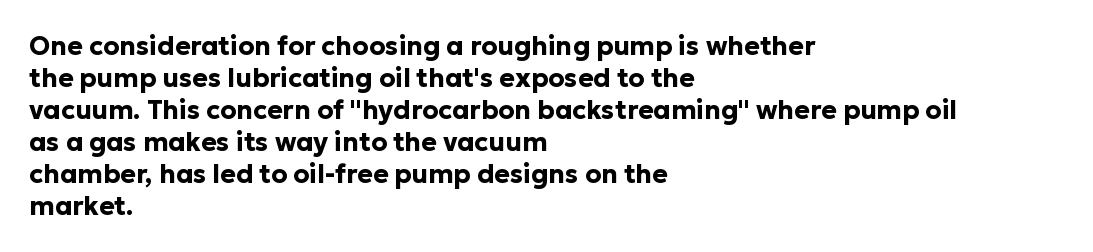
Alignment: flush left. A clean baseline with only descenders dipping below it. Vertical strokes here are truly vertical. Every letter is thick-stroked: bold, no question. A typesetter would call this zero additional tracking.
